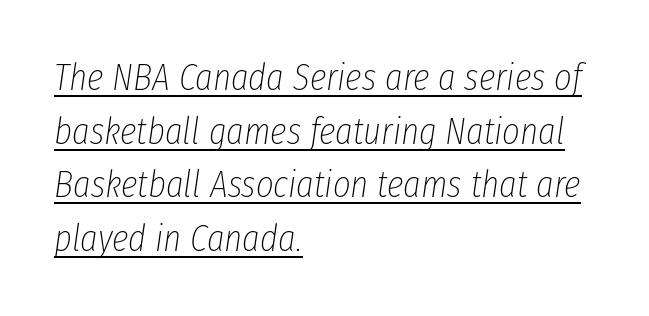
The image shows 38 px thin, condensed type, italic (leaning right); set left-aligned, normal line spacing (1.41x), normal letter spacing, underlined; low stroke contrast and a medium x-height.
